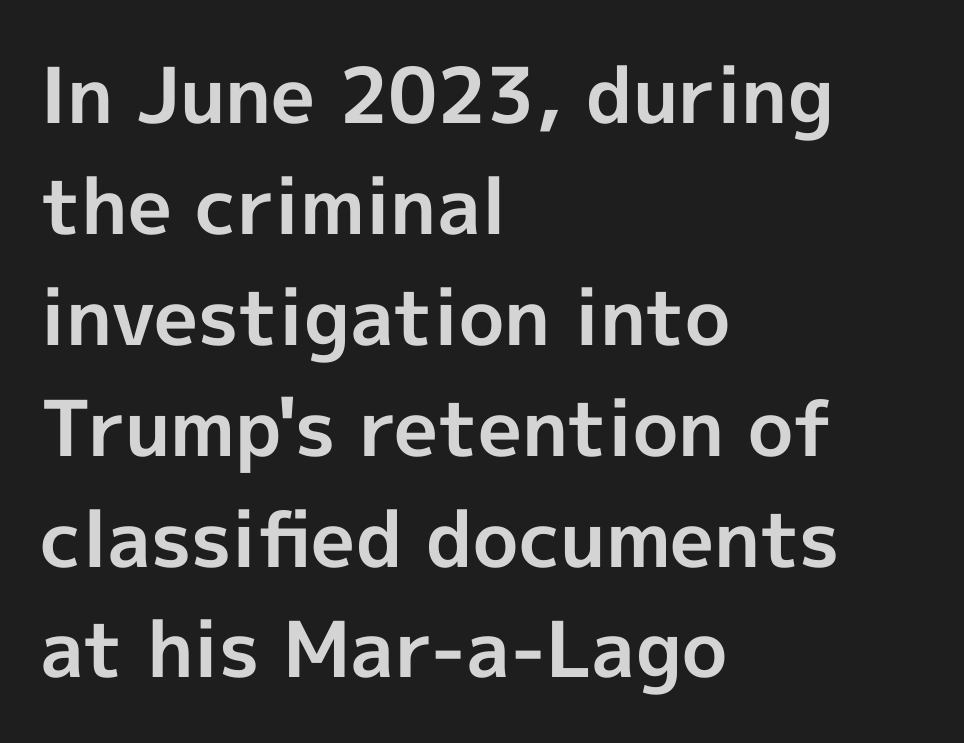
Heft: maximum for text — a bold. The rag falls on the right side of this text block. The rendering uses a moderate line-height, typical for paragraphs. Varying glyph widths throughout — classic text-font behaviour. Nope, no serifs anywhere on these letters. Glyph-to-glyph distance matches everyday printed text.
